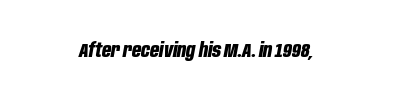
Nobody touched the tracking dial on this one. Bare-footed words on every line. The lettering tilts uniformly, giving the passage an italic look. These lines carry a lot of weight — the face is fully bold.
